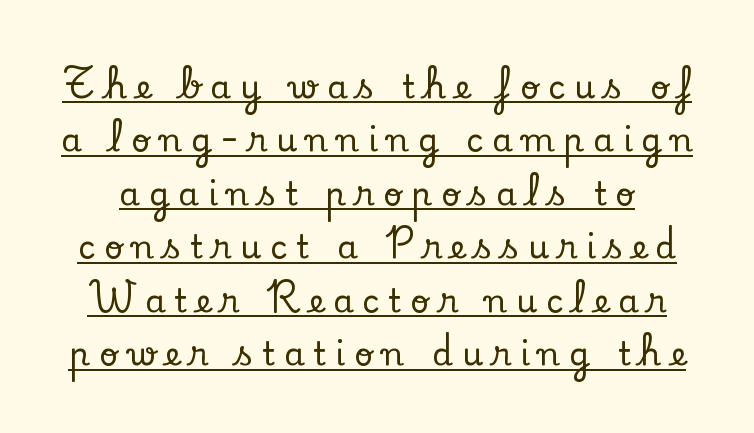
Q: Is the text italic (slanted)? A: No, it is upright.
Q: Is the typeface a serif or a sans-serif typeface? A: Serif.
Q: Is the text underlined? A: Yes.
Q: Is the spacing between letters normal or unusually wide? A: Unusually wide.
Q: Is the spacing between lines tight, normal or loose? A: Normal.
Q: Width (condensed, normal, or wide)? A: Normal.
Q: Stroke contrast? A: Low.
Q: x-height? A: Small.
Q: Monospaced? A: No.
